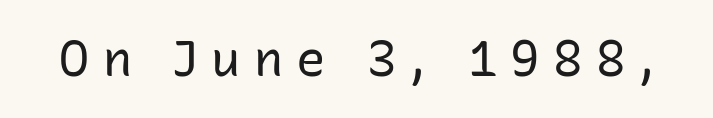
Descender tails drop into unmarked territory. A typesetter would call this proportional, since set widths differ per character. The characters display no serif detailing; their extremities are plain. Characters follow at a spacing far wider than the type designer built in.
